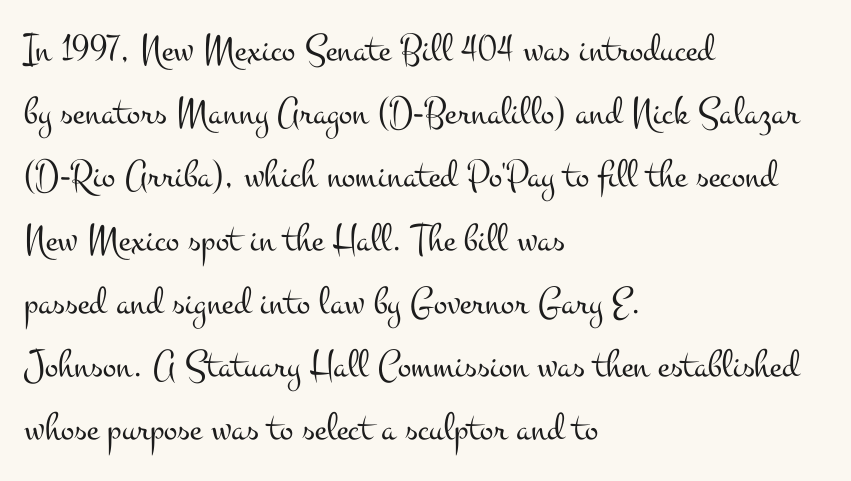
Vertically, the passage feels balanced, rows spaced as you'd expect. Stems and bowls with no extra thickness — not bold. Horizontal alignment here is leftward, the default for most running prose. Letters rest on an invisible, unmarked baseline.
